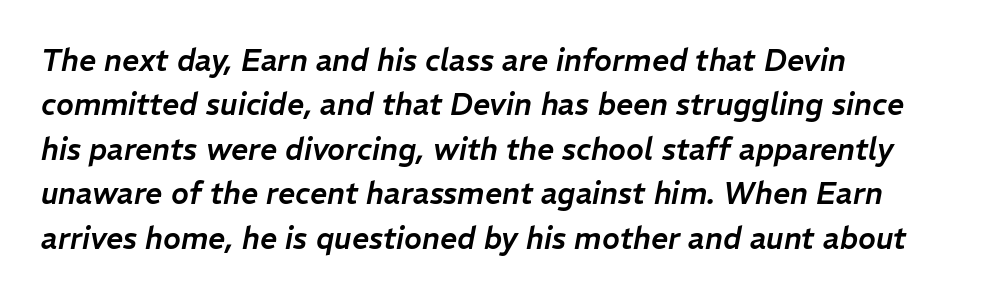
The image shows 30 px text type, italic (leaning right); set left-aligned, normal line spacing (1.48x), normal letter spacing, not underlined; low stroke contrast and a medium x-height.
